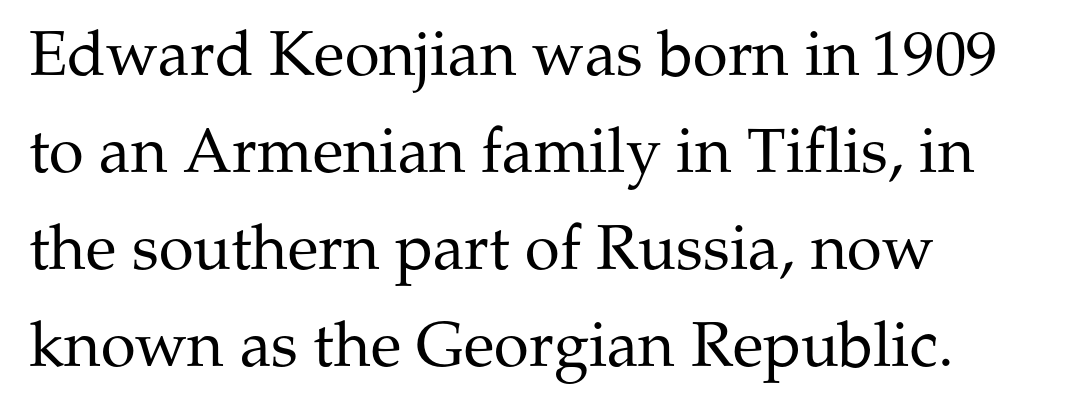
{"serif": "yes", "italic": "no", "bold": "no", "weight": "regular", "width": "normal", "stroke_contrast": "medium", "x_height": "medium", "monospaced": "no", "underline": "no", "align": "left", "line_spacing": "normal", "line_spacing_ratio": 1.54, "letter_spacing": "normal", "letter_spacing_em": 0.0, "glyph_px": 63}
